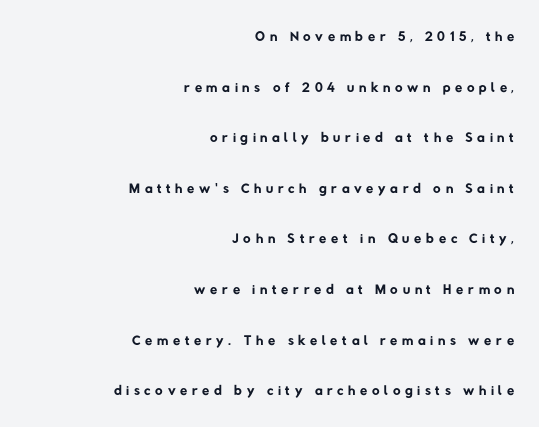
The image shows 21 px text type; set right-aligned, loose line spacing (2.41x), unusually wide letter spacing (+0.22 em), not underlined.
